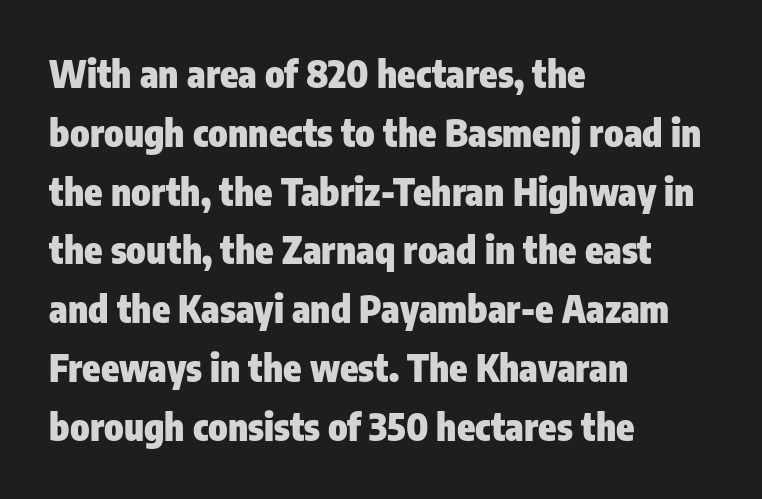
{"serif": "no", "italic": "no", "bold": "yes", "weight": "heavy", "width": "condensed", "stroke_contrast": "low", "x_height": "medium", "monospaced": "no", "underline": "no", "align": "left", "line_spacing": "normal", "line_spacing_ratio": 1.59, "letter_spacing": "normal", "letter_spacing_em": 0.0, "glyph_px": 37}
